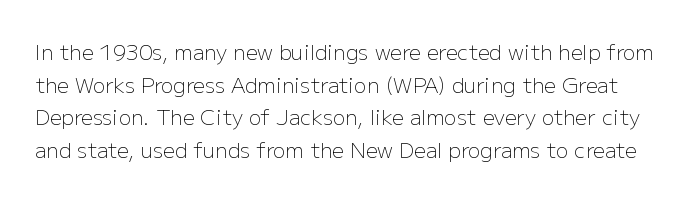
The image shows 21 px text type, upright; set normal line spacing (1.55x), normal letter spacing, not underlined.
